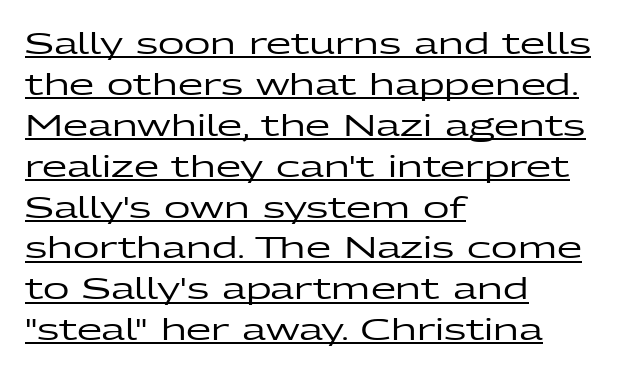
A roman cut, with each character standing at attention. A typesetter would call this proportional, since set widths differ per character. Standard letterfit; no display-style spreading of the glyphs. Vertical spacing — default.
